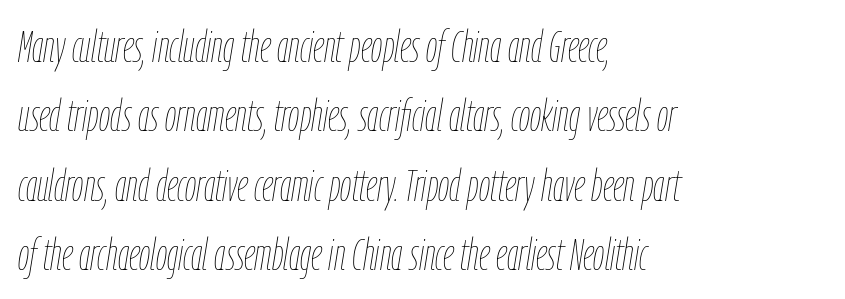
Q: Is the text bold? A: No.
Q: Is the text italic (slanted)? A: Yes, it leans right by about 9 degrees.
Q: Is the text underlined? A: No.
Q: How is the paragraph aligned? A: Left-aligned.
Q: Is the spacing between letters normal or unusually wide? A: Normal.
Q: Is the spacing between lines tight, normal or loose? A: Normal.
Q: Width (condensed, normal, or wide)? A: Condensed.
Q: Stroke contrast? A: Low.
Q: x-height? A: Medium.
Q: Monospaced? A: No.
